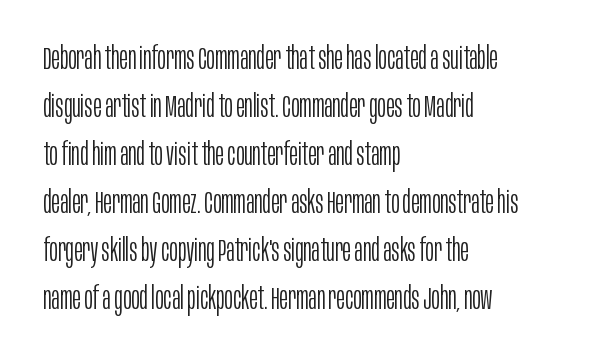
These lines were composed using upright roman letters. Anything drawn beneath the words? Only blank space. Heft: none added — not bold. In terms of letterform style, serifs are entirely absent. One glance says typical: line gaps are just what's usual.
